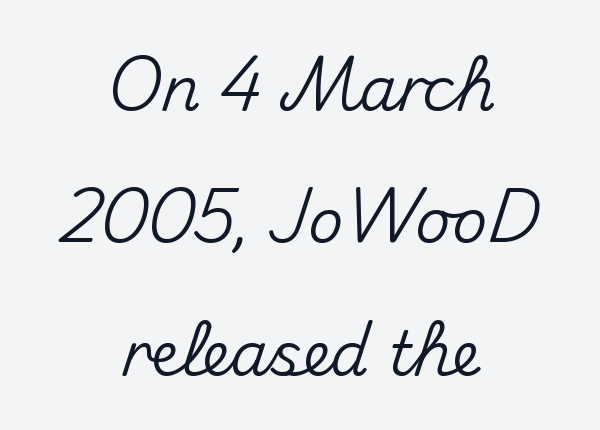
Decoration check: the copy has no underline. Summary of vertical rhythm: relaxed, with wide interline spacing. The font family rendered here belongs to the sans-serif group.
